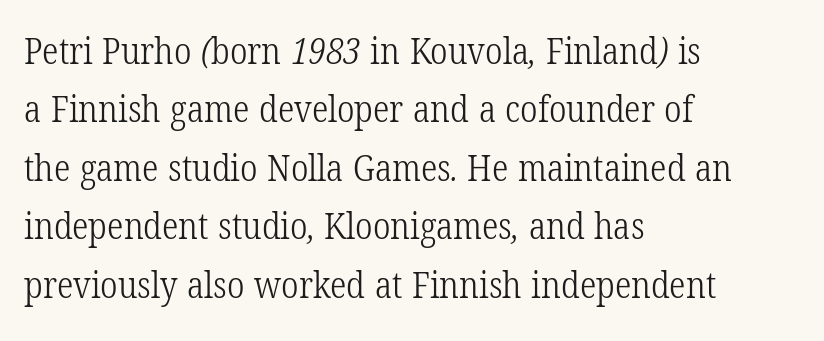
{"serif": "yes", "bold": "no", "weight": "light", "width": "condensed", "stroke_contrast": "low", "x_height": "medium", "monospaced": "no", "underline": "no", "align": "left", "line_spacing": "normal", "line_spacing_ratio": 1.58, "letter_spacing": "normal", "letter_spacing_em": 0.0, "glyph_px": 37}
